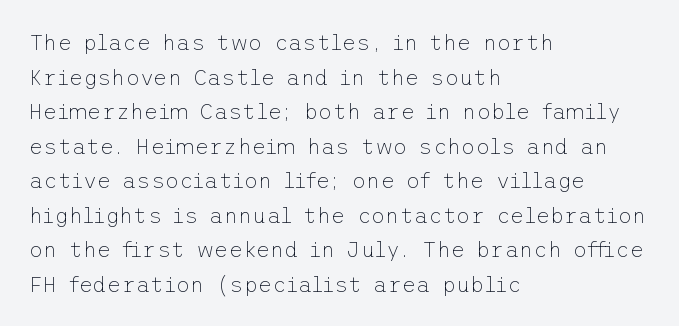
Q: Is the text bold? A: No.
Q: Is the text italic (slanted)? A: No, it is upright.
Q: Is the text underlined? A: No.
Q: How is the paragraph aligned? A: Left-aligned.
Q: Is the spacing between letters normal or unusually wide? A: Normal.
Q: Is the spacing between lines tight, normal or loose? A: Normal.
